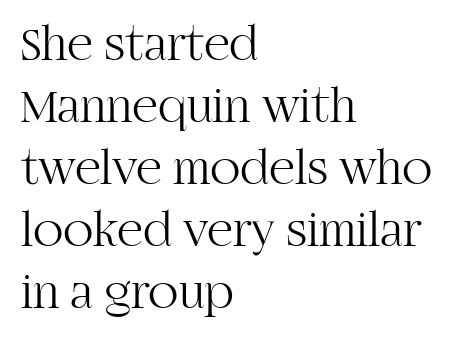
Tracking value appears to be zero — textbook default spacing. Note the varied advance widths — an 'i' is clearly narrower than an 'm'. The lettering stays uniformly vertical, giving the passage a roman look. Nobody drew a line under any word here. The font is comparable to plain body text, perhaps lighter. The rag falls on the right side of this text block.
